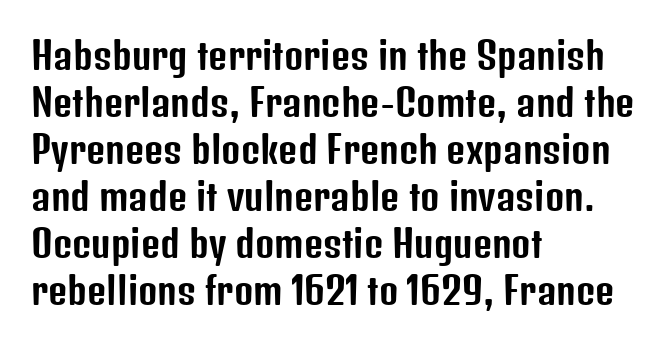
{"serif": "no", "italic": "no", "width": "condensed", "stroke_contrast": "low", "x_height": "medium", "monospaced": "no", "underline": "no", "align": "left", "line_spacing": "normal", "line_spacing_ratio": 1.27, "letter_spacing": "normal", "letter_spacing_em": 0.0, "glyph_px": 37}
